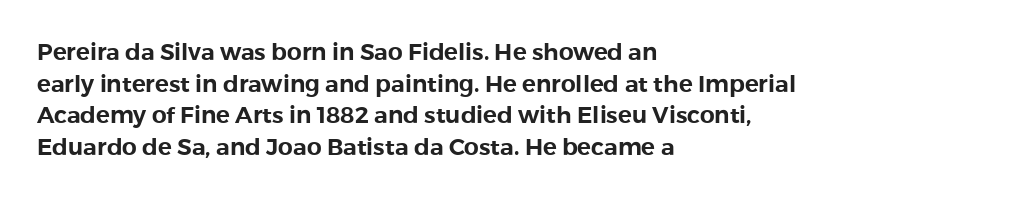
{"italic": "no", "underline": "no", "align": "left", "line_spacing": "normal", "line_spacing_ratio": 1.38, "letter_spacing": "normal", "letter_spacing_em": 0.0, "glyph_px": 23}
